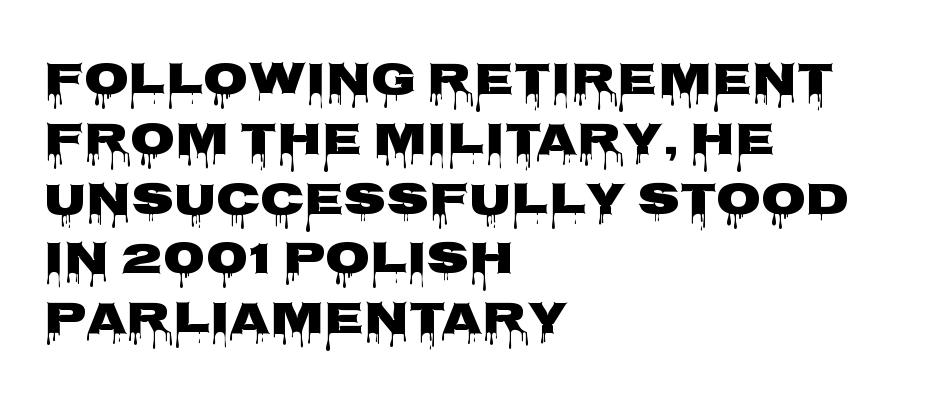
Honestly, the row spacing looks completely unremarkable. The face used here is proportionally spaced, like ordinary book or web type. The space beneath each line is pristine and unruled. Casual observation: everything's shoved over to the left. The letters sit at their default tracking, neither squeezed nor spread.
